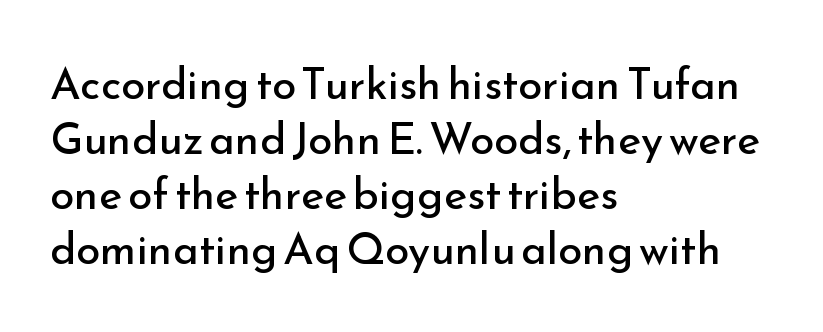
{"serif": "no", "italic": "no", "bold": "no", "weight": "regular", "width": "normal", "stroke_contrast": "low", "x_height": "small", "monospaced": "no", "underline": "no", "align": "left", "line_spacing": "normal", "line_spacing_ratio": 1.25, "letter_spacing": "normal", "letter_spacing_em": 0.0, "glyph_px": 44}
